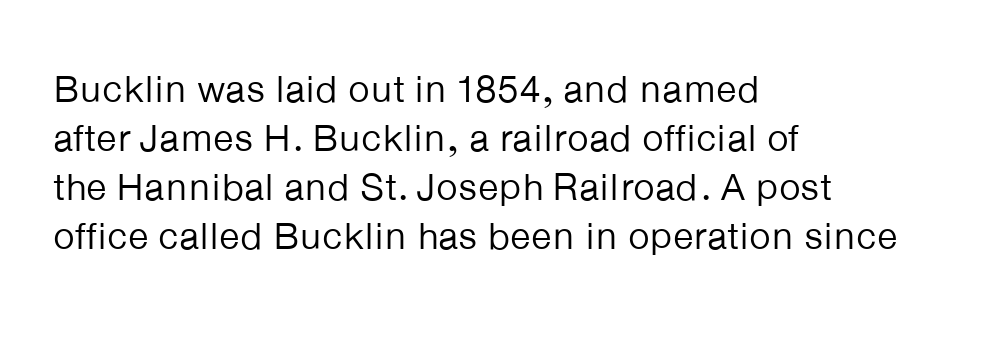
{"serif": "no", "italic": "no", "bold": "no", "weight": "regular", "width": "normal", "stroke_contrast": "low", "x_height": "medium", "monospaced": "no", "underline": "no", "align": "left", "line_spacing": "normal", "line_spacing_ratio": 1.29, "letter_spacing": "normal", "letter_spacing_em": 0.0, "glyph_px": 38}
